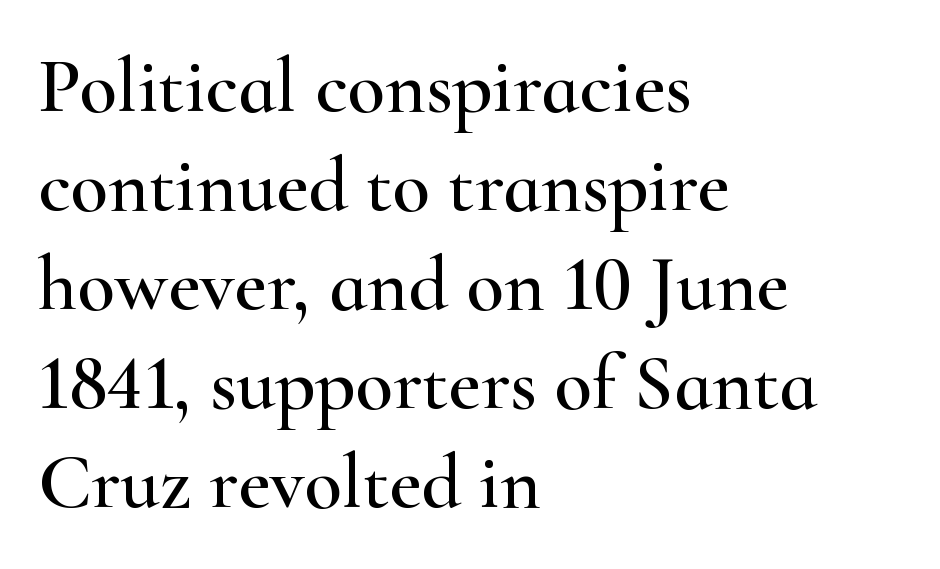
Q: Is the text italic (slanted)? A: No, it is upright.
Q: Is the typeface a serif or a sans-serif typeface? A: Serif.
Q: Is the text underlined? A: No.
Q: How is the paragraph aligned? A: Left-aligned.
Q: Is the spacing between letters normal or unusually wide? A: Normal.
Q: Is the spacing between lines tight, normal or loose? A: Normal.
Q: Width (condensed, normal, or wide)? A: Wide.
Q: Stroke contrast? A: High.
Q: x-height? A: Small.
Q: Monospaced? A: No.
